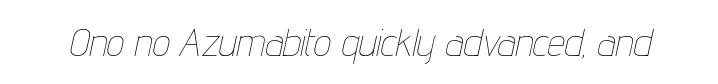
Letters have the restrained weight of plain body copy at most. Slant detected: the letters are inclined. The gap between lines stays unmarked. Spacing verdict: proportional, widths tailored to each character. Standard letterfit; no display-style spreading of the glyphs.
